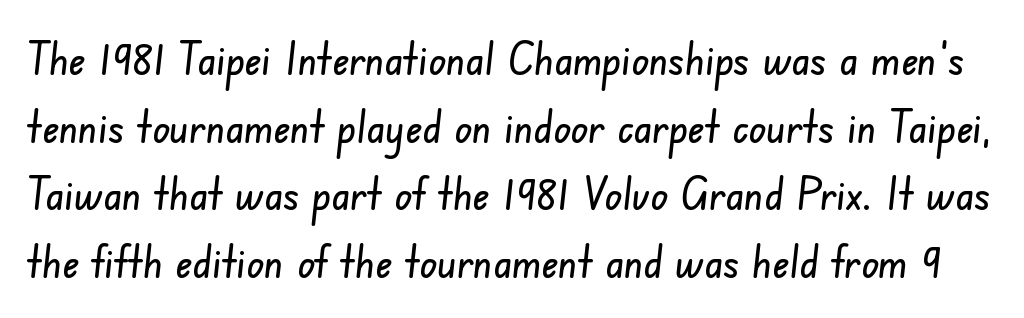
The image shows 46 px condensed sans-serif type; set normal line spacing (1.47x), normal letter spacing, not underlined; low stroke contrast and a small x-height.
